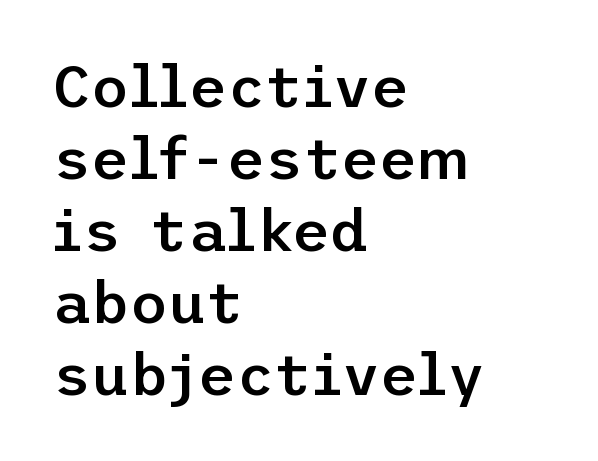
Q: Is the text bold? A: Semi-bold.
Q: Is the text italic (slanted)? A: No, it is upright.
Q: Is the typeface a serif or a sans-serif typeface? A: Sans-serif.
Q: Is the text underlined? A: No.
Q: How is the paragraph aligned? A: Left-aligned.
Q: Is the spacing between letters normal or unusually wide? A: Normal.
Q: Width (condensed, normal, or wide)? A: Normal.
Q: Stroke contrast? A: Low.
Q: x-height? A: Medium.
